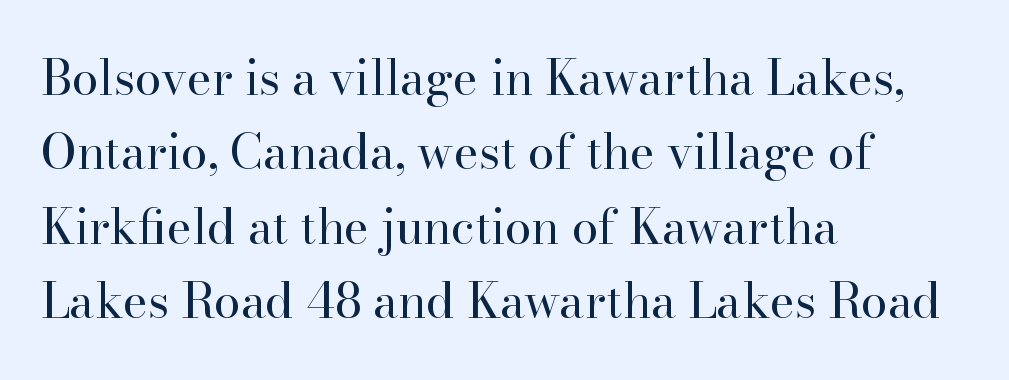
The image shows 48 px regular-weight serif type, upright; set left-aligned, normal line spacing (1.55x), normal letter spacing, not underlined; high stroke contrast and a small x-height.
